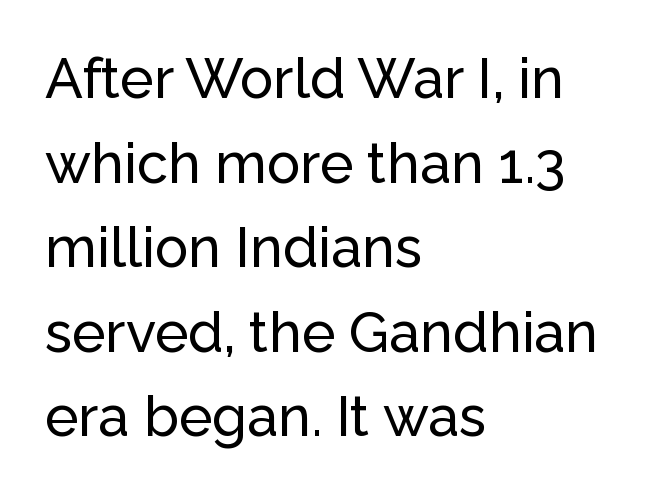
Q: Is the text italic (slanted)? A: No, it is upright.
Q: Is the typeface a serif or a sans-serif typeface? A: Sans-serif.
Q: Is the text underlined? A: No.
Q: How is the paragraph aligned? A: Left-aligned.
Q: Is the spacing between letters normal or unusually wide? A: Normal.
Q: Is the spacing between lines tight, normal or loose? A: Normal.
Q: Width (condensed, normal, or wide)? A: Normal.
Q: Stroke contrast? A: Low.
Q: x-height? A: Medium.
Q: Monospaced? A: No.
